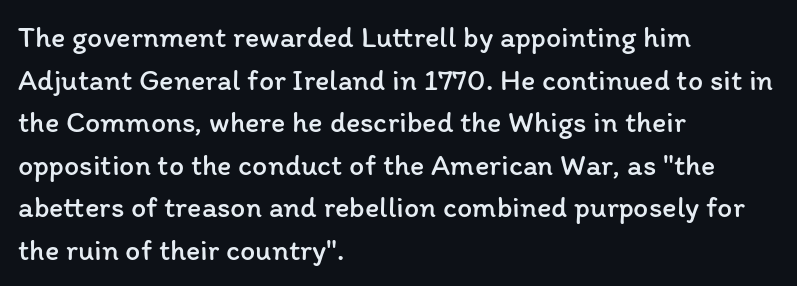
The image shows 30 px regular-weight type, upright; set left-aligned, normal line spacing (1.42x), normal letter spacing, not underlined; low stroke contrast and a medium x-height.
